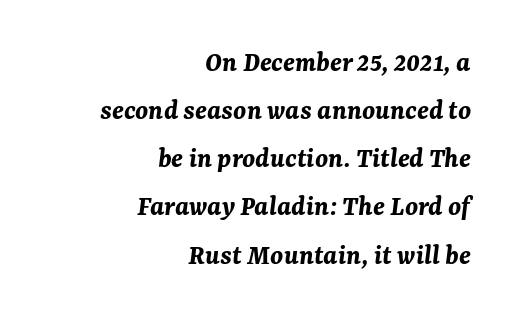
Q: Is the text bold? A: Yes.
Q: Is the text italic (slanted)? A: Yes, it leans right by about 7 degrees.
Q: Is the text underlined? A: No.
Q: How is the paragraph aligned? A: Right-aligned.
Q: Is the spacing between letters normal or unusually wide? A: Normal.
Q: Is the spacing between lines tight, normal or loose? A: Normal.
Q: Width (condensed, normal, or wide)? A: Normal.
Q: Stroke contrast? A: Medium.
Q: x-height? A: Medium.
Q: Monospaced? A: No.
